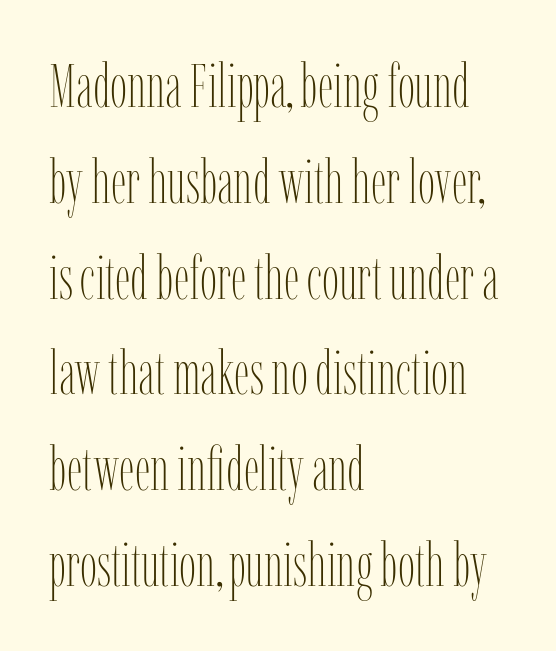
Quick note: underline off. Varying glyph widths throughout — classic text-font behaviour. The vertical gap from one line to the next is medium. A student would call this left alignment; a typographer would say flush left, rag right. Standard letterfit; no display-style spreading of the glyphs.
